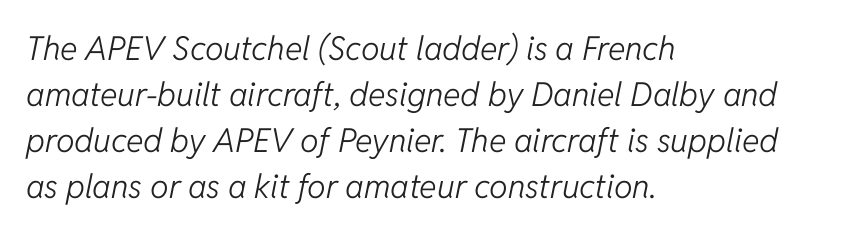
{"italic": "yes", "lean": "right", "slant_degrees": 11, "bold": "no", "weight": "light", "width": "normal", "stroke_contrast": "low", "x_height": "medium", "monospaced": "no", "underline": "no", "align": "left", "line_spacing": "normal", "line_spacing_ratio": 1.39, "letter_spacing": "normal", "letter_spacing_em": 0.0, "glyph_px": 33}
